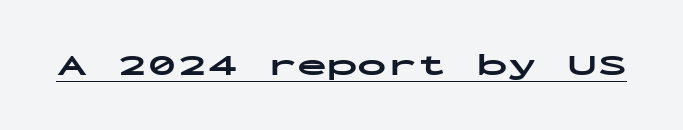
Underlining? Definitely there. Nope, no serifs anywhere on these letters. Looks like terminal output: every glyph gets an equal slot. The lettering stays uniformly vertical, giving the passage a roman look. The face used here has the dense, thick strokes of a bold.
